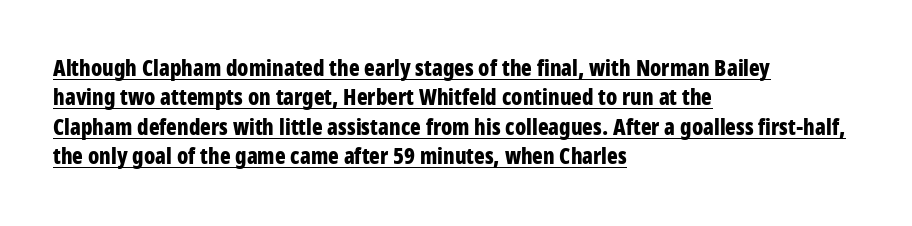
{"italic": "no", "bold": "yes", "underline": "yes", "align": "left", "line_spacing": "normal", "line_spacing_ratio": 1.34, "letter_spacing": "normal", "letter_spacing_em": 0.0, "glyph_px": 22}
